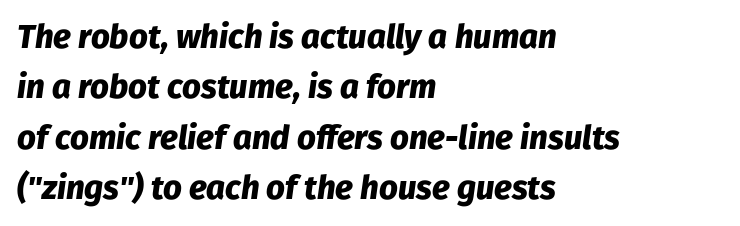
{"italic": "yes", "lean": "right", "slant_degrees": 8, "bold": "yes", "weight": "heavy", "width": "normal", "stroke_contrast": "low", "x_height": "medium", "monospaced": "no", "underline": "no", "align": "left", "line_spacing": "normal", "line_spacing_ratio": 1.53, "letter_spacing": "normal", "letter_spacing_em": 0.0, "glyph_px": 33}
